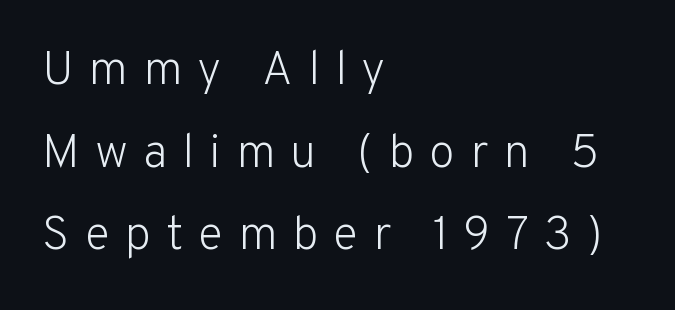
The image shows 47 px light sans-serif type, upright; set left-aligned, line spacing 1.76x, unusually wide letter spacing (+0.32 em), not underlined; low stroke contrast and a medium x-height.
